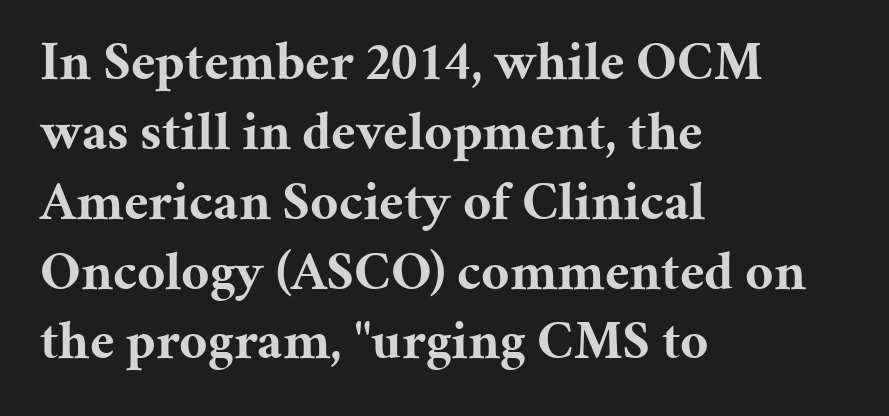
{"serif": "yes", "italic": "no", "bold": "yes", "weight": "bold", "width": "normal", "stroke_contrast": "medium", "x_height": "medium", "monospaced": "no", "underline": "no", "align": "left", "line_spacing": "normal", "line_spacing_ratio": 1.27, "letter_spacing": "normal", "letter_spacing_em": 0.0, "glyph_px": 55}
